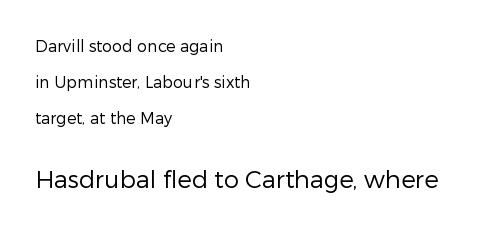
Descender tails drop into unmarked territory. The second block has been scaled up relative to the first. Letter spacing: default. Notice how the passage keeps a crisp vertical edge on the left only.
